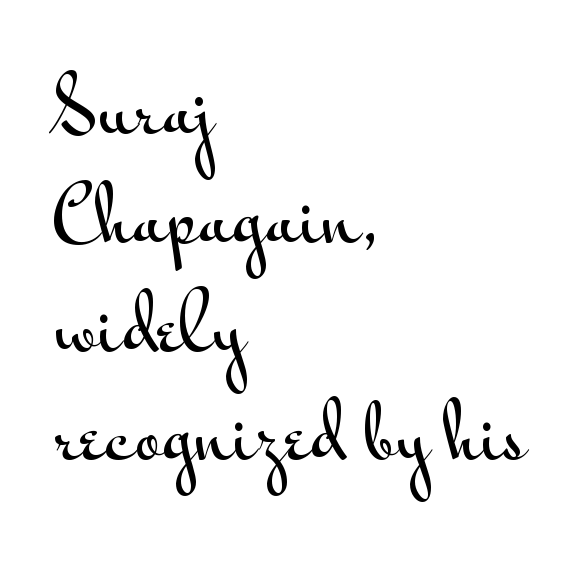
Q: Is the typeface a serif or a sans-serif typeface? A: Sans-serif.
Q: Is the text underlined? A: No.
Q: How is the paragraph aligned? A: Left-aligned.
Q: Is the spacing between letters normal or unusually wide? A: Normal.
Q: Is the spacing between lines tight, normal or loose? A: Normal.
Q: Width (condensed, normal, or wide)? A: Wide.
Q: Stroke contrast? A: Medium.
Q: x-height? A: Small.
Q: Monospaced? A: No.
